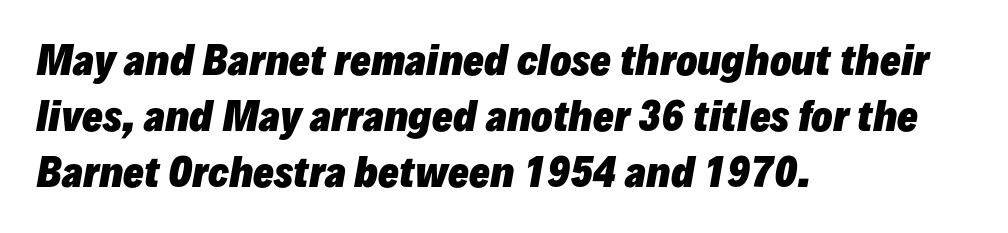
{"italic": "yes", "lean": "right", "slant_degrees": 10, "bold": "yes", "weight": "heavy", "width": "normal", "stroke_contrast": "low", "x_height": "medium", "monospaced": "no", "underline": "no", "align": "left", "line_spacing": "normal", "line_spacing_ratio": 1.44, "letter_spacing": "normal", "letter_spacing_em": 0.0, "glyph_px": 39}
